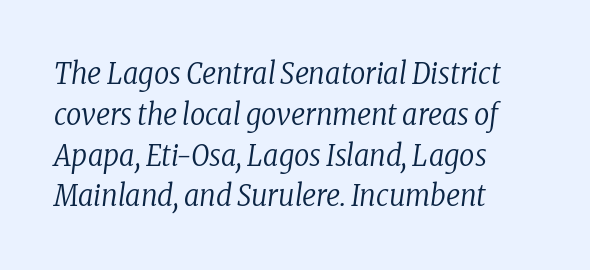
Q: Is the text bold? A: No.
Q: Is the text italic (slanted)? A: Yes, it leans right by about 8 degrees.
Q: Is the typeface a serif or a sans-serif typeface? A: Serif.
Q: Is the text underlined? A: No.
Q: How is the paragraph aligned? A: Left-aligned.
Q: Is the spacing between letters normal or unusually wide? A: Normal.
Q: Is the spacing between lines tight, normal or loose? A: Normal.
Q: Width (condensed, normal, or wide)? A: Condensed.
Q: Stroke contrast? A: Low.
Q: x-height? A: Medium.
Q: Monospaced? A: No.
